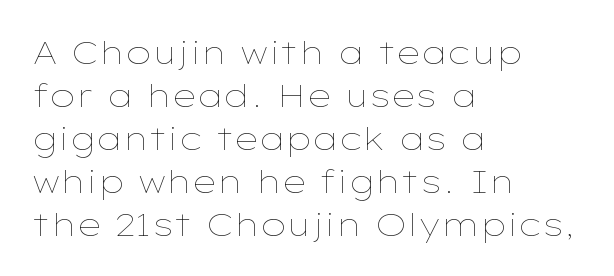
Q: Is the text bold? A: No.
Q: Is the text italic (slanted)? A: No, it is upright.
Q: Is the text underlined? A: No.
Q: How is the paragraph aligned? A: Left-aligned.
Q: Is the spacing between letters normal or unusually wide? A: Normal.
Q: Is the spacing between lines tight, normal or loose? A: Normal.
Q: Width (condensed, normal, or wide)? A: Wide.
Q: Stroke contrast? A: Low.
Q: x-height? A: Medium.
Q: Monospaced? A: No.
